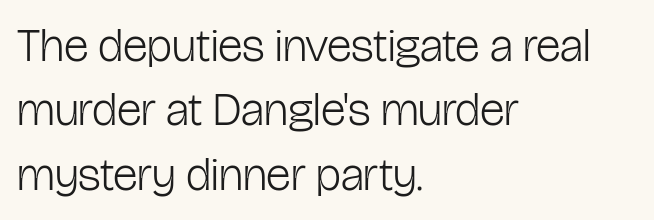
{"serif": "no", "italic": "no", "bold": "no", "weight": "light", "width": "condensed", "stroke_contrast": "low", "x_height": "medium", "monospaced": "no", "underline": "no", "align": "left", "line_spacing": "normal", "line_spacing_ratio": 1.37, "letter_spacing": "normal", "letter_spacing_em": 0.0, "glyph_px": 47}
